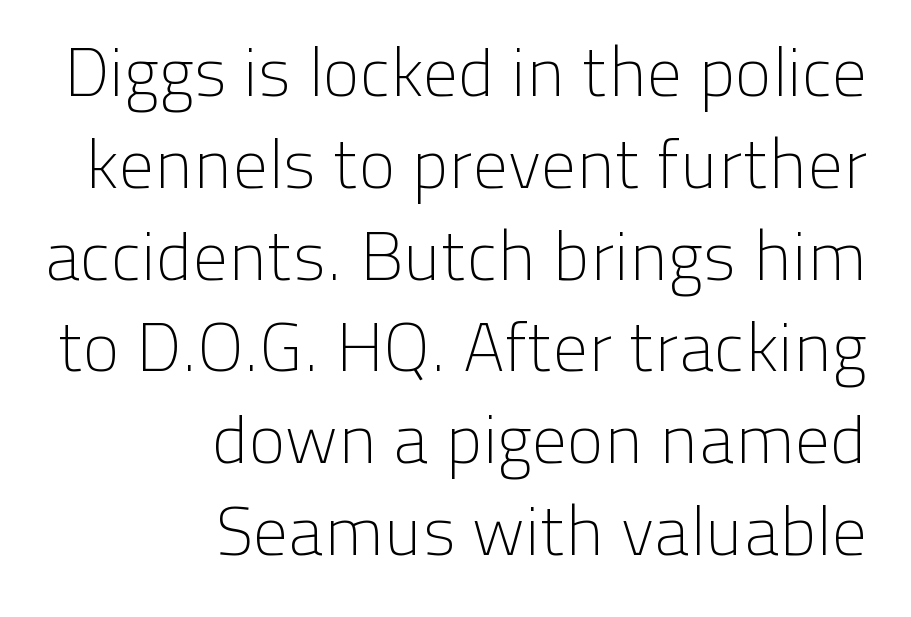
Q: Is the text bold? A: No.
Q: Is the text italic (slanted)? A: No, it is upright.
Q: Is the typeface a serif or a sans-serif typeface? A: Sans-serif.
Q: Is the text underlined? A: No.
Q: How is the paragraph aligned? A: Right-aligned.
Q: Is the spacing between letters normal or unusually wide? A: Normal.
Q: Is the spacing between lines tight, normal or loose? A: Normal.
Q: Width (condensed, normal, or wide)? A: Normal.
Q: Stroke contrast? A: Low.
Q: x-height? A: Medium.
Q: Monospaced? A: No.
